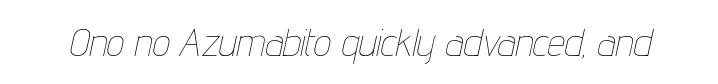
{"italic": "yes", "lean": "right", "slant_degrees": 12, "bold": "no", "weight": "thin", "width": "condensed", "stroke_contrast": "low", "x_height": "medium", "monospaced": "no", "underline": "no", "letter_spacing": "normal", "letter_spacing_em": 0.0, "glyph_px": 39}
